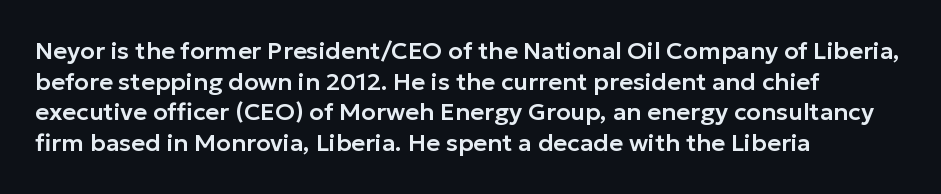
{"italic": "no", "underline": "no", "align": "left", "line_spacing": "normal", "line_spacing_ratio": 1.28, "letter_spacing": "normal", "letter_spacing_em": 0.0, "glyph_px": 24}
